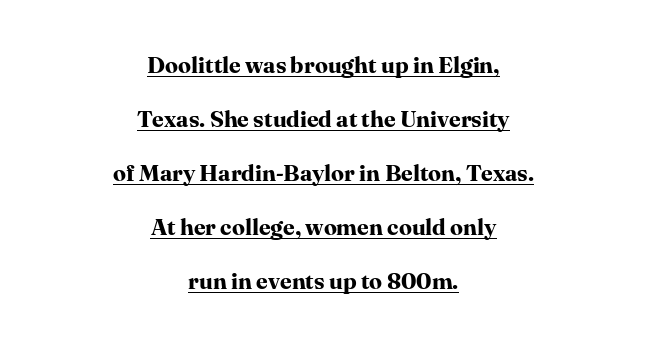
{"italic": "no", "bold": "yes", "underline": "yes", "align": "center", "line_spacing": "loose", "line_spacing_ratio": 2.35, "letter_spacing": "normal", "letter_spacing_em": 0.0, "glyph_px": 23}
